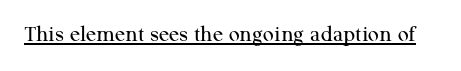
{"italic": "no", "bold": "no", "underline": "yes", "letter_spacing": "normal", "letter_spacing_em": 0.0, "glyph_px": 24}
